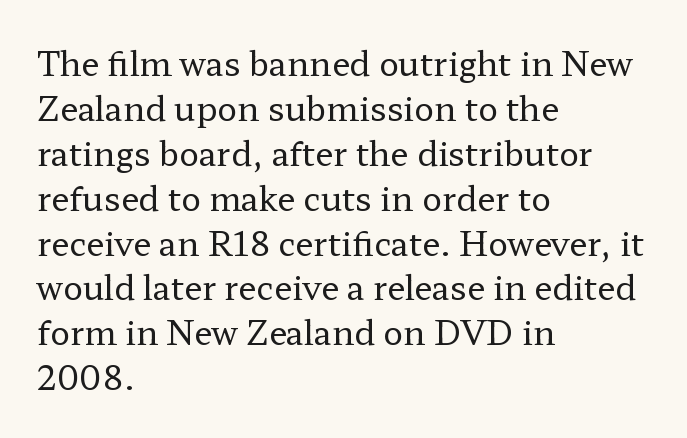
Q: Is the text bold? A: No.
Q: Is the text italic (slanted)? A: No, it is upright.
Q: Is the typeface a serif or a sans-serif typeface? A: Serif.
Q: Is the text underlined? A: No.
Q: How is the paragraph aligned? A: Left-aligned.
Q: Is the spacing between letters normal or unusually wide? A: Normal.
Q: Is the spacing between lines tight, normal or loose? A: Normal.
Q: Width (condensed, normal, or wide)? A: Wide.
Q: Stroke contrast? A: Low.
Q: x-height? A: Medium.
Q: Monospaced? A: No.
